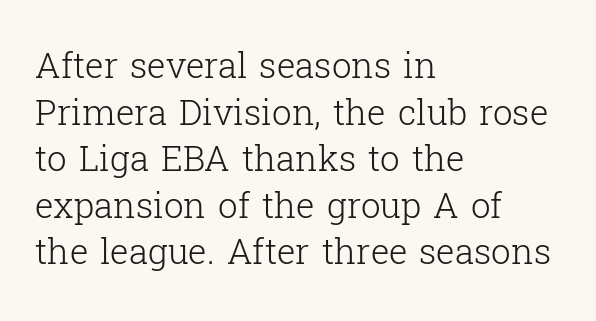
Q: Is the text bold? A: No.
Q: Is the text italic (slanted)? A: No, it is upright.
Q: Is the typeface a serif or a sans-serif typeface? A: Serif.
Q: Is the text underlined? A: No.
Q: How is the paragraph aligned? A: Left-aligned.
Q: Is the spacing between letters normal or unusually wide? A: Normal.
Q: Is the spacing between lines tight, normal or loose? A: Normal.
Q: Width (condensed, normal, or wide)? A: Normal.
Q: Stroke contrast? A: Low.
Q: x-height? A: Medium.
Q: Monospaced? A: No.
